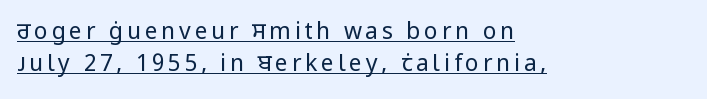
{"italic": "no", "bold": "no", "underline": "yes", "align": "left", "line_spacing": "normal", "line_spacing_ratio": 1.4, "glyph_px": 23}
